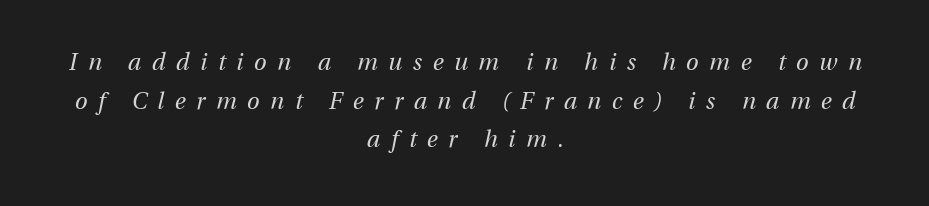
{"italic": "yes", "lean": "right", "slant_degrees": 13, "bold": "no", "underline": "no", "align": "center", "line_spacing": "normal", "line_spacing_ratio": 1.68, "letter_spacing": "wide", "letter_spacing_em": 0.46, "glyph_px": 23}
